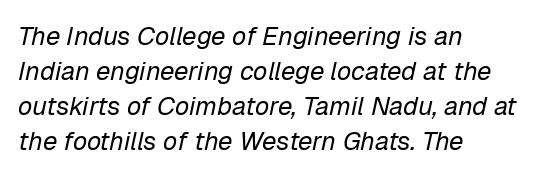
A normal amount of white space separates one row of letters from the next. Look at the tracking — it's just the regular setting, nothing added. Underlining? Definitely not there. Weight class: somewhere from thin through regular.
